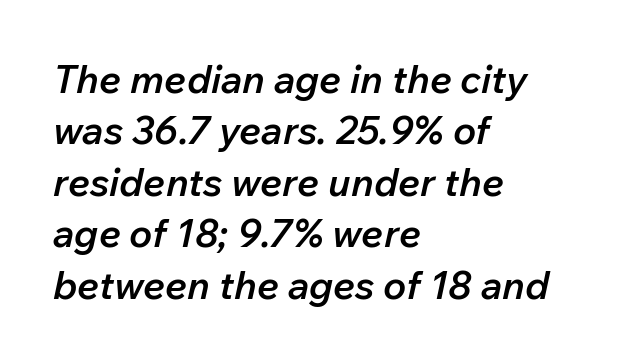
Underlining? Definitely not there. There's an unmistakable incline to the writing here. In terms of weight, the rendering is demibold, just under bold. Note the varied advance widths — an 'i' is clearly narrower than an 'm'.
